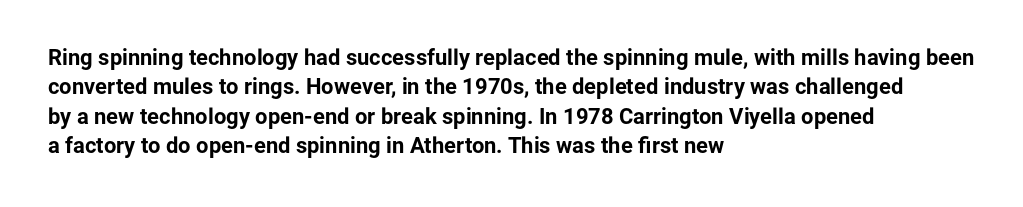
{"italic": "no", "bold": "yes", "underline": "no", "align": "left", "line_spacing": "normal", "line_spacing_ratio": 1.33, "letter_spacing": "normal", "letter_spacing_em": 0.0, "glyph_px": 22}
